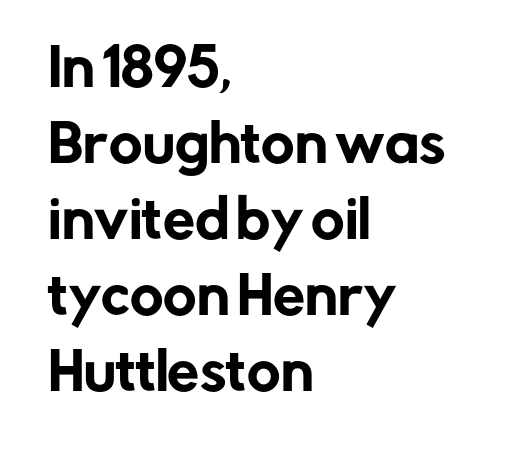
Q: Is the text italic (slanted)? A: No, it is upright.
Q: Is the typeface a serif or a sans-serif typeface? A: Sans-serif.
Q: Is the text underlined? A: No.
Q: How is the paragraph aligned? A: Left-aligned.
Q: Is the spacing between letters normal or unusually wide? A: Normal.
Q: Is the spacing between lines tight, normal or loose? A: Normal.
Q: Width (condensed, normal, or wide)? A: Normal.
Q: Stroke contrast? A: Low.
Q: x-height? A: Medium.
Q: Monospaced? A: No.
